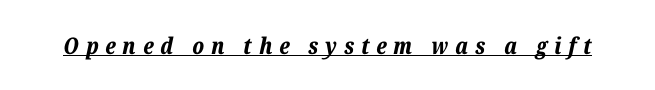
{"italic": "yes", "lean": "right", "slant_degrees": 12, "bold": "yes", "underline": "yes", "letter_spacing": "wide", "letter_spacing_em": 0.3, "glyph_px": 23}
